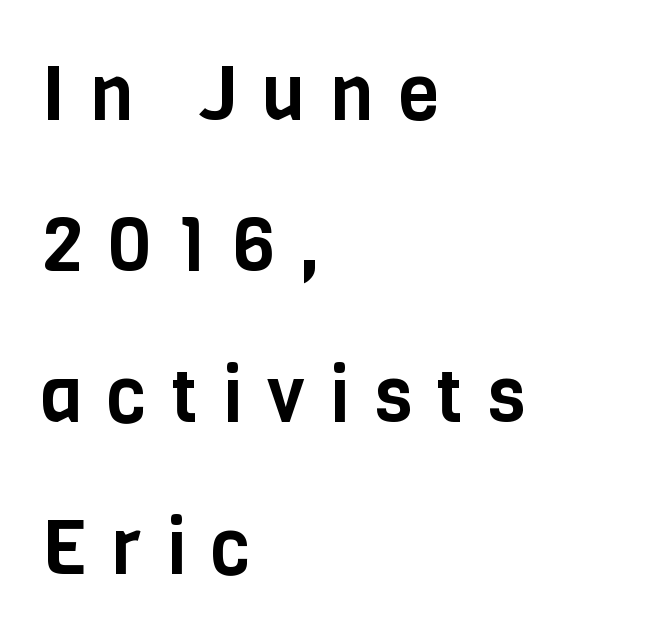
The image shows 76 px condensed sans-serif type, upright; set left-aligned, loose line spacing (1.99x), unusually wide letter spacing (+0.32 em), not underlined; low stroke contrast and a large x-height.
